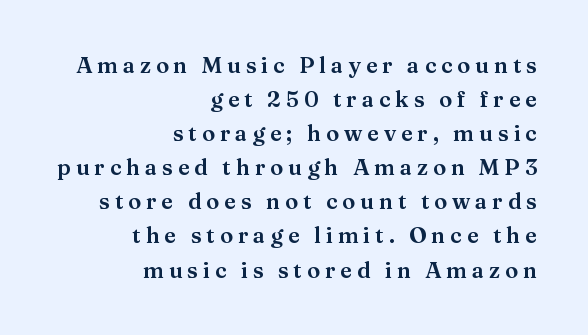
The image shows 22 px text type, upright; set right-aligned, normal line spacing (1.55x), unusually wide letter spacing (+0.22 em), not underlined.
